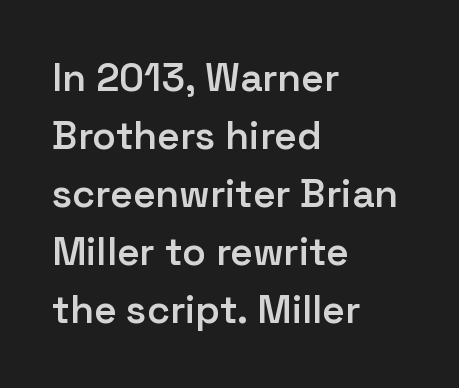
The image shows 39 px semibold sans-serif type, upright; set left-aligned, normal line spacing (1.49x), normal letter spacing, not underlined; low stroke contrast and a medium x-height.
